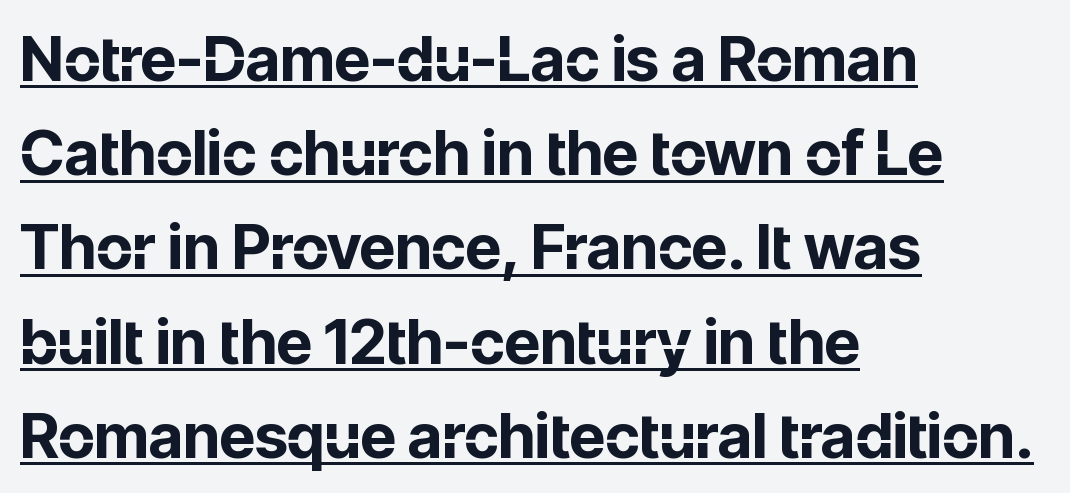
Q: Is the text bold? A: Yes.
Q: Is the text italic (slanted)? A: No, it is upright.
Q: Is the typeface a serif or a sans-serif typeface? A: Sans-serif.
Q: Is the text underlined? A: Yes.
Q: How is the paragraph aligned? A: Left-aligned.
Q: Is the spacing between letters normal or unusually wide? A: Normal.
Q: Is the spacing between lines tight, normal or loose? A: Normal.
Q: Width (condensed, normal, or wide)? A: Normal.
Q: Stroke contrast? A: Low.
Q: x-height? A: Medium.
Q: Monospaced? A: No.
